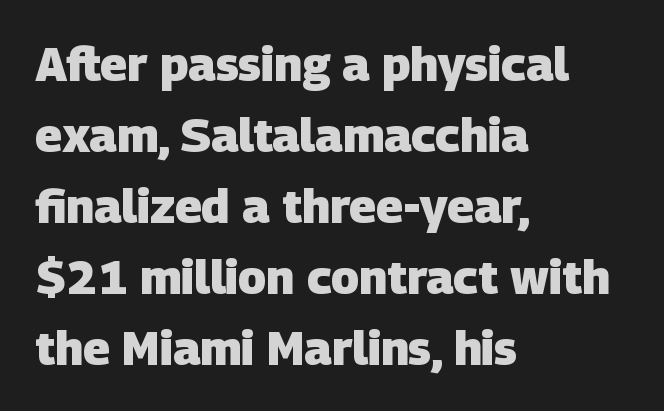
Q: Is the text bold? A: Yes.
Q: Is the typeface a serif or a sans-serif typeface? A: Sans-serif.
Q: Is the text underlined? A: No.
Q: How is the paragraph aligned? A: Left-aligned.
Q: Is the spacing between letters normal or unusually wide? A: Normal.
Q: Is the spacing between lines tight, normal or loose? A: Normal.
Q: Width (condensed, normal, or wide)? A: Normal.
Q: Stroke contrast? A: Low.
Q: x-height? A: Large.
Q: Monospaced? A: No.
